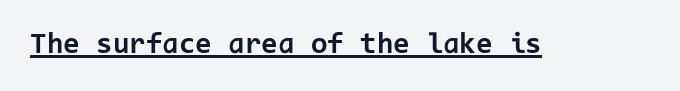
The image shows 30 px bold sans-serif type, upright, monospaced; set normal letter spacing, underlined; low stroke contrast and a medium x-height.
